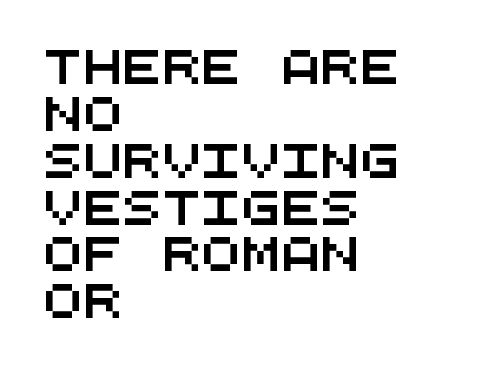
Q: Is the typeface a serif or a sans-serif typeface? A: Sans-serif.
Q: Is the text underlined? A: No.
Q: How is the paragraph aligned? A: Left-aligned.
Q: Is the spacing between letters normal or unusually wide? A: Normal.
Q: Is the spacing between lines tight, normal or loose? A: Normal.
Q: Width (condensed, normal, or wide)? A: Wide.
Q: Stroke contrast? A: Medium.
Q: x-height? A: Large.
Q: Monospaced? A: Yes.
